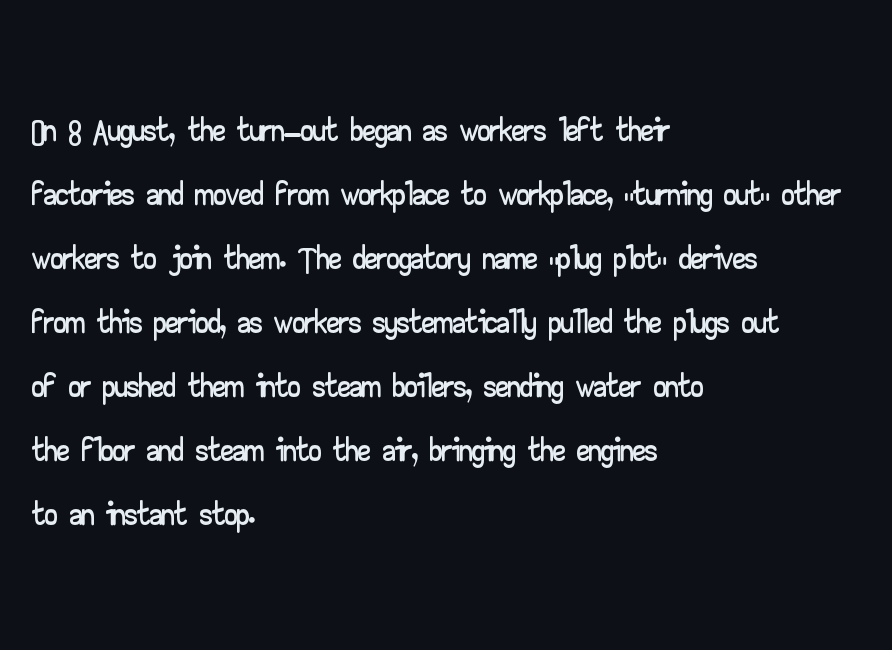
{"serif": "no", "italic": "no", "width": "wide", "stroke_contrast": "low", "x_height": "small", "monospaced": "no", "underline": "no", "align": "left", "line_spacing": "normal", "line_spacing_ratio": 1.28, "letter_spacing": "normal", "letter_spacing_em": 0.0, "glyph_px": 50}
